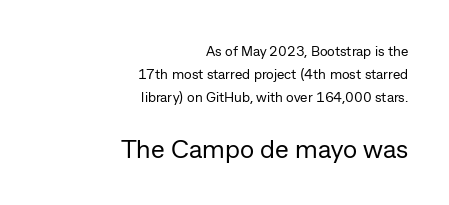
{"italic": "no", "bold": "no", "underline": "no", "align": "right", "line_spacing": "normal", "line_spacing_ratio": 1.64, "letter_spacing": "normal", "letter_spacing_em": 0.0, "larger_block": "second", "size_ratio": 1.86, "glyph_px": 26}
